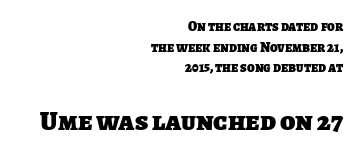
{"serif": "no", "bold": "yes", "weight": "heavy", "width": "normal", "stroke_contrast": "low", "x_height": "large", "monospaced": "no", "underline": "no", "align": "right", "line_spacing": "normal", "line_spacing_ratio": 1.48, "letter_spacing": "normal", "letter_spacing_em": 0.0, "larger_block": "second", "size_ratio": 2.0, "glyph_px": 28}
